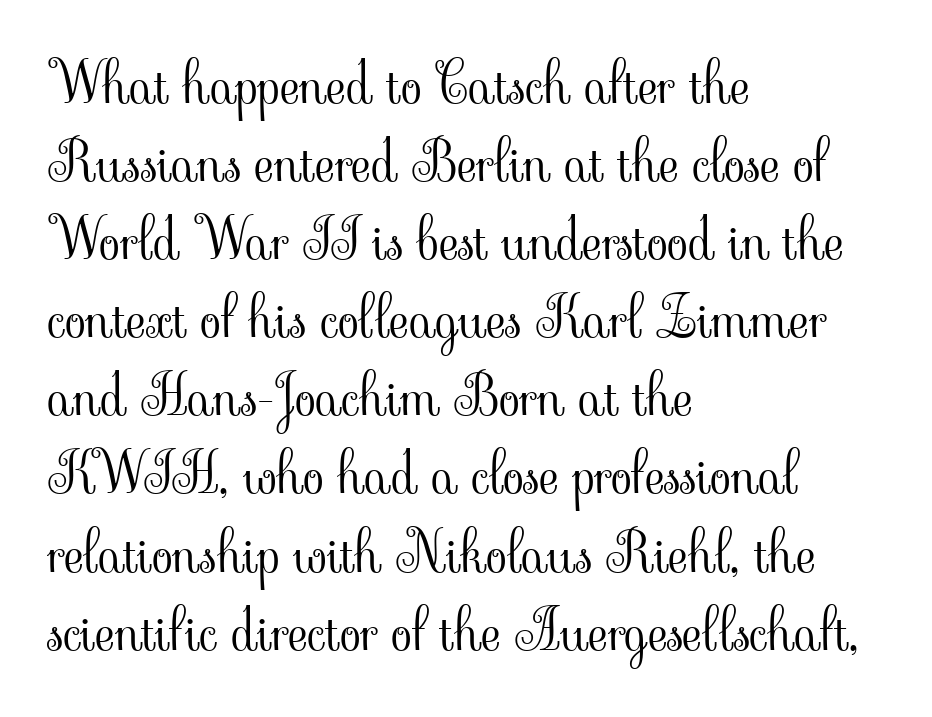
Q: Is the text bold? A: No.
Q: Is the text italic (slanted)? A: No, it is upright.
Q: Is the typeface a serif or a sans-serif typeface? A: Serif.
Q: Is the text underlined? A: No.
Q: How is the paragraph aligned? A: Left-aligned.
Q: Is the spacing between letters normal or unusually wide? A: Normal.
Q: Is the spacing between lines tight, normal or loose? A: Normal.
Q: Width (condensed, normal, or wide)? A: Normal.
Q: Stroke contrast? A: Low.
Q: x-height? A: Small.
Q: Monospaced? A: No.
